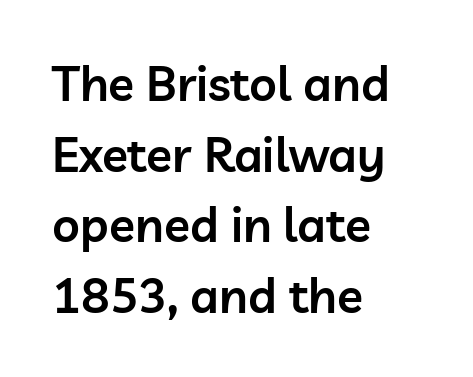
Grotesque or geometric, the face here clearly has no serifs. Students, this is semibold: more ink than regular, less than bold. Characters remain perfectly vertical along every line. Tracking value appears to be zero — textbook default spacing.
